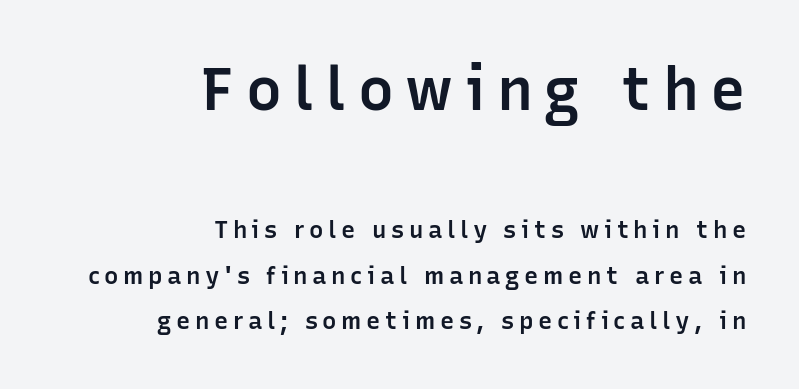
{"serif": "no", "italic": "no", "bold": "semi", "weight": "semibold", "width": "normal", "stroke_contrast": "low", "x_height": "medium", "monospaced": "no", "underline": "no", "align": "right", "line_spacing": "loose", "line_spacing_ratio": 1.9, "larger_block": "first", "size_ratio": 2.5, "glyph_px": 60}
